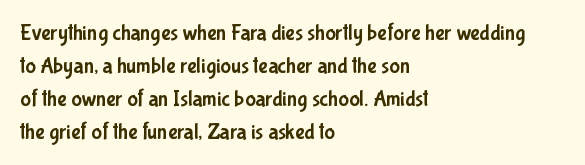
Q: Is the text italic (slanted)? A: No, it is upright.
Q: Is the text underlined? A: No.
Q: How is the paragraph aligned? A: Left-aligned.
Q: Is the spacing between letters normal or unusually wide? A: Normal.
Q: Is the spacing between lines tight, normal or loose? A: Normal.
